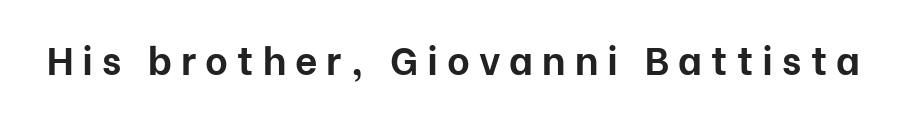
{"serif": "no", "italic": "no", "bold": "yes", "weight": "bold", "width": "normal", "stroke_contrast": "low", "x_height": "medium", "monospaced": "no", "underline": "no", "letter_spacing": "wide", "letter_spacing_em": 0.23, "glyph_px": 39}
